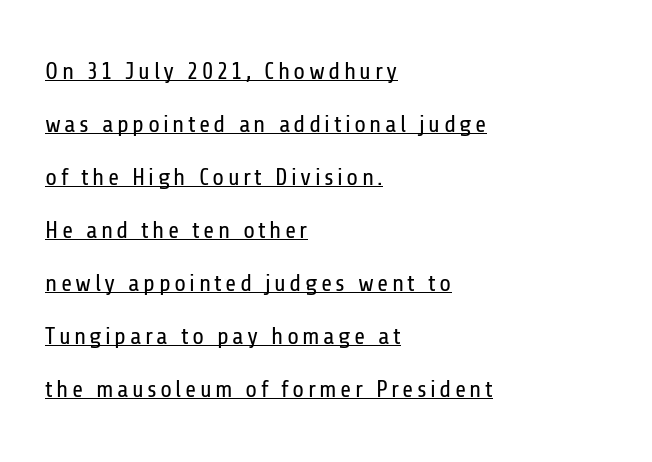
{"italic": "no", "bold": "no", "underline": "yes", "align": "left", "line_spacing": "loose", "line_spacing_ratio": 2.21, "glyph_px": 24}
